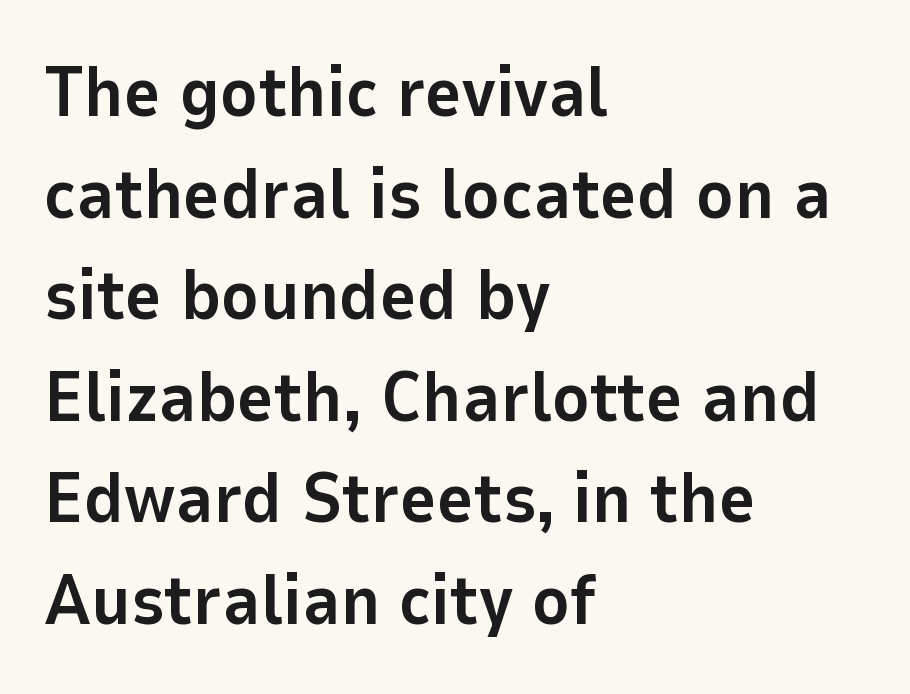
This sample is left-justified, so line endings fall wherever the words run out. This sample has the flowing, uneven cadence of proportional lettering. A bare baseline throughout the passage. The characters display no serif detailing; their extremities are plain.
